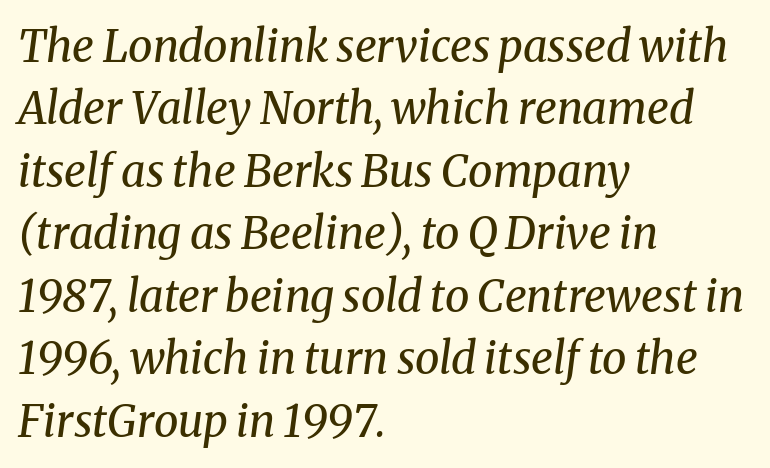
The image shows 44 px regular-weight serif type, italic (leaning right); set left-aligned, normal line spacing (1.42x), normal letter spacing, not underlined; medium stroke contrast and a medium x-height.
